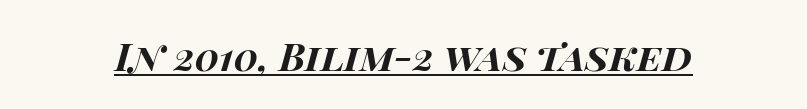
These lines are rendered in a variable-pitch font. Tracking value appears to be zero — textbook default spacing. This rendering features underlined lettering. The specimen reads as italic at a glance.
